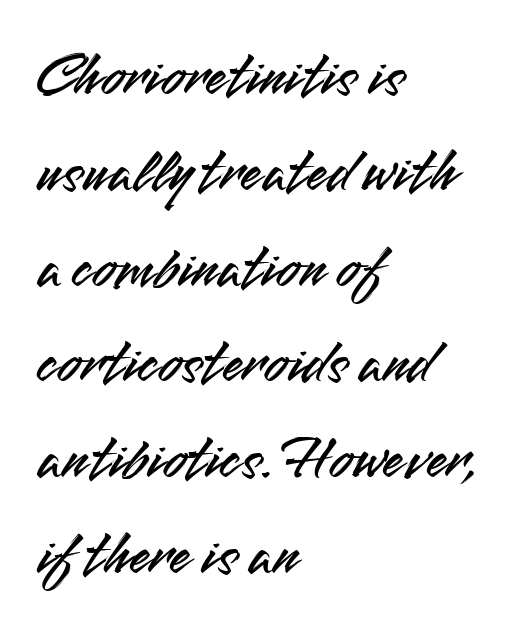
{"serif": "no", "width": "normal", "stroke_contrast": "medium", "x_height": "small", "monospaced": "no", "underline": "no", "align": "left", "line_spacing": "normal", "line_spacing_ratio": 1.57, "letter_spacing": "normal", "letter_spacing_em": 0.0, "glyph_px": 61}
